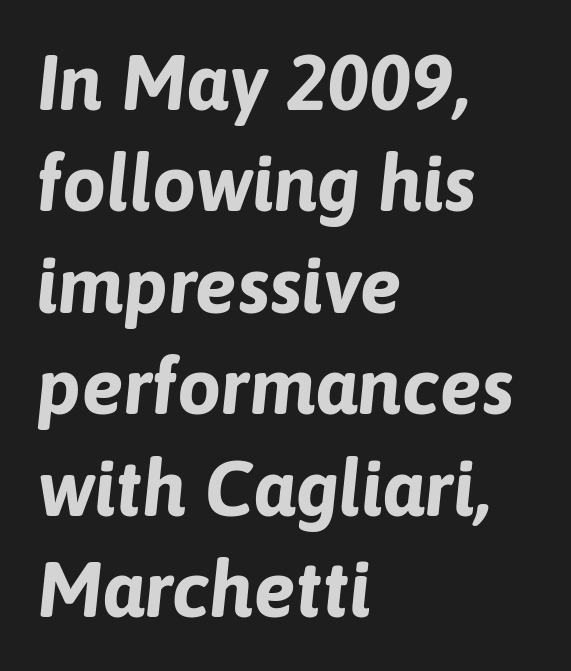
The image shows 78 px bold type, italic (leaning right); set left-aligned, normal line spacing (1.3x), normal letter spacing, not underlined; low stroke contrast and a medium x-height.
